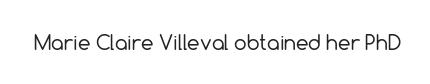
{"italic": "no", "bold": "no", "underline": "no", "letter_spacing": "normal", "letter_spacing_em": 0.0, "glyph_px": 20}
